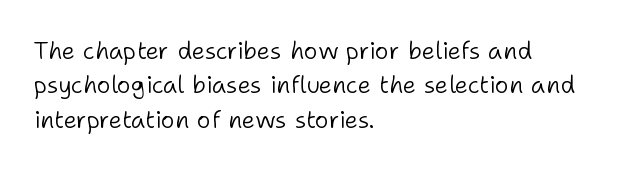
Q: Is the text bold? A: No.
Q: Is the text italic (slanted)? A: No, it is upright.
Q: Is the text underlined? A: No.
Q: How is the paragraph aligned? A: Left-aligned.
Q: Is the spacing between letters normal or unusually wide? A: Normal.
Q: Is the spacing between lines tight, normal or loose? A: Normal.
